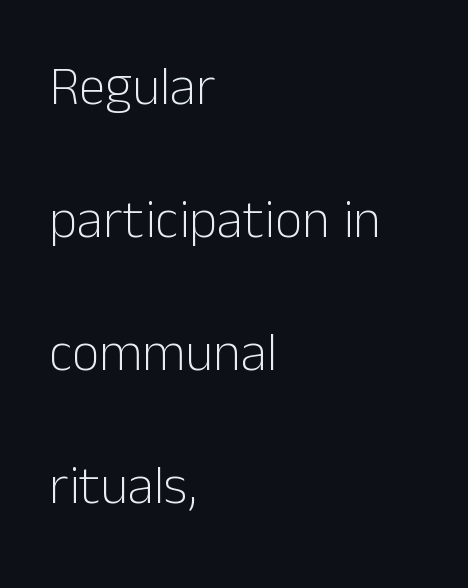
Designer's note — italics off, roman on. You can tell from the bare stems that sans-serif type was used. The words here are not underlined. Is the type heavy? It reads as light-to-regular instead. The designer dialed line spacing up above the default.
